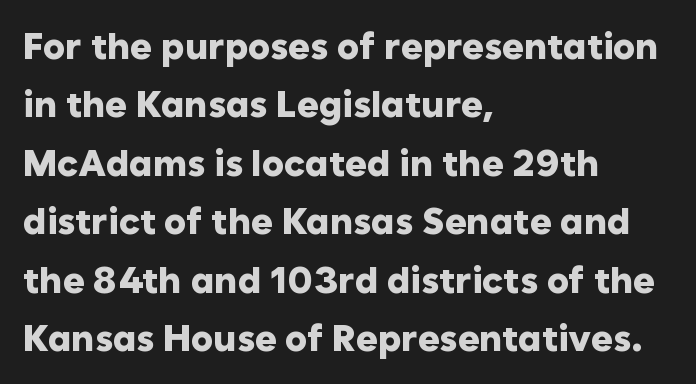
Q: Is the text bold? A: Yes.
Q: Is the text italic (slanted)? A: No, it is upright.
Q: Is the typeface a serif or a sans-serif typeface? A: Sans-serif.
Q: Is the text underlined? A: No.
Q: How is the paragraph aligned? A: Left-aligned.
Q: Is the spacing between letters normal or unusually wide? A: Normal.
Q: Is the spacing between lines tight, normal or loose? A: Normal.
Q: Width (condensed, normal, or wide)? A: Normal.
Q: Stroke contrast? A: Low.
Q: x-height? A: Medium.
Q: Monospaced? A: No.
